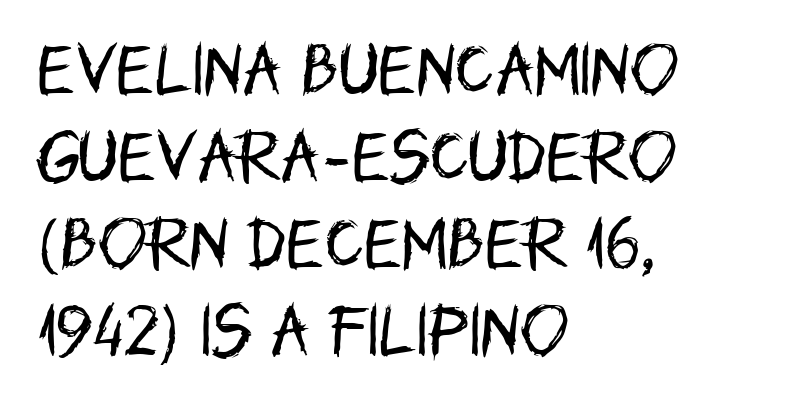
Q: Is the text bold? A: No.
Q: Is the text italic (slanted)? A: No, it is upright.
Q: Is the typeface a serif or a sans-serif typeface? A: Sans-serif.
Q: Is the text underlined? A: No.
Q: How is the paragraph aligned? A: Left-aligned.
Q: Is the spacing between letters normal or unusually wide? A: Normal.
Q: Is the spacing between lines tight, normal or loose? A: Normal.
Q: Width (condensed, normal, or wide)? A: Condensed.
Q: Stroke contrast? A: Low.
Q: x-height? A: Large.
Q: Monospaced? A: No.
